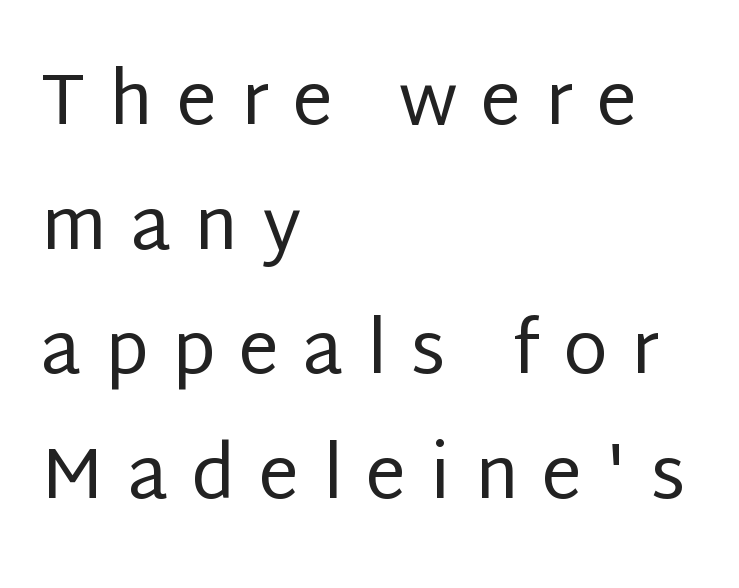
Q: Is the text bold? A: No.
Q: Is the text italic (slanted)? A: No, it is upright.
Q: Is the typeface a serif or a sans-serif typeface? A: Sans-serif.
Q: Is the text underlined? A: No.
Q: How is the paragraph aligned? A: Left-aligned.
Q: Is the spacing between letters normal or unusually wide? A: Unusually wide.
Q: Width (condensed, normal, or wide)? A: Normal.
Q: Stroke contrast? A: Low.
Q: x-height? A: Large.
Q: Monospaced? A: No.
